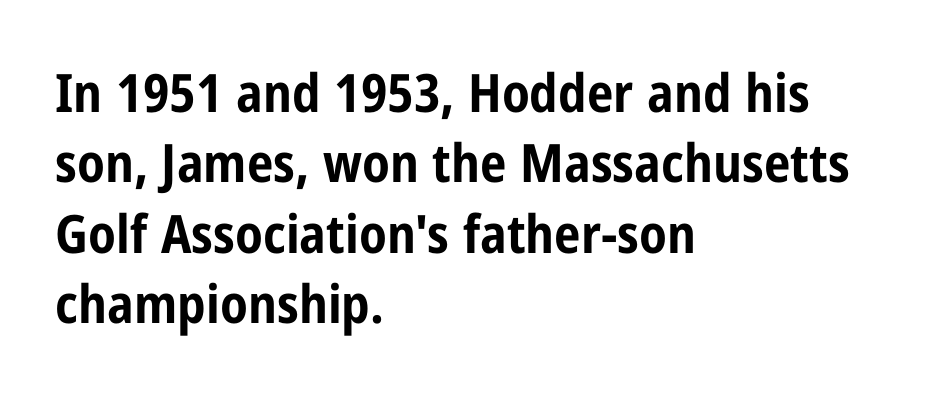
{"serif": "no", "italic": "no", "bold": "yes", "weight": "bold", "width": "condensed", "stroke_contrast": "low", "x_height": "medium", "monospaced": "no", "underline": "no", "align": "left", "line_spacing": "normal", "line_spacing_ratio": 1.33, "letter_spacing": "normal", "letter_spacing_em": 0.0, "glyph_px": 53}
